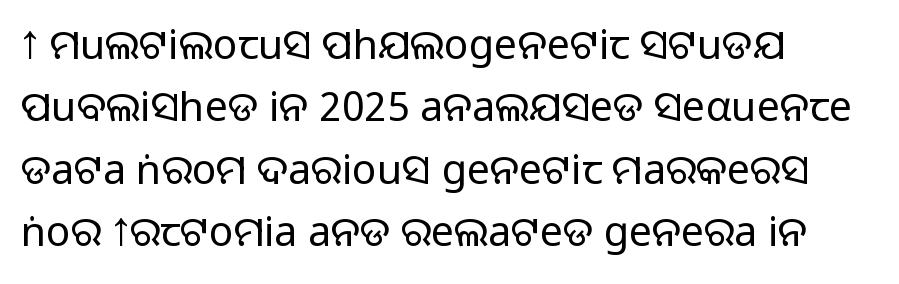
Q: Is the text bold? A: No.
Q: Is the text italic (slanted)? A: No, it is upright.
Q: Is the typeface a serif or a sans-serif typeface? A: Sans-serif.
Q: Is the text underlined? A: No.
Q: How is the paragraph aligned? A: Left-aligned.
Q: Is the spacing between letters normal or unusually wide? A: Normal.
Q: Is the spacing between lines tight, normal or loose? A: Normal.
Q: Width (condensed, normal, or wide)? A: Normal.
Q: Stroke contrast? A: Low.
Q: x-height? A: Large.
Q: Monospaced? A: No.
